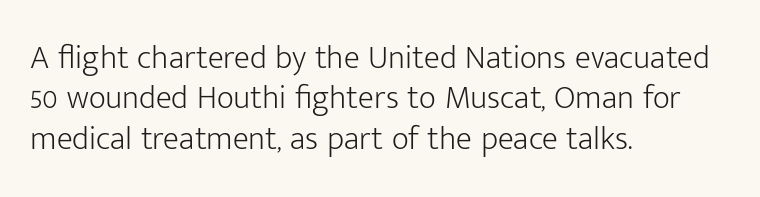
Q: Is the text bold? A: No.
Q: Is the text italic (slanted)? A: No, it is upright.
Q: Is the typeface a serif or a sans-serif typeface? A: Sans-serif.
Q: Is the text underlined? A: No.
Q: How is the paragraph aligned? A: Left-aligned.
Q: Is the spacing between letters normal or unusually wide? A: Normal.
Q: Width (condensed, normal, or wide)? A: Normal.
Q: Stroke contrast? A: Low.
Q: x-height? A: Medium.
Q: Monospaced? A: No.
